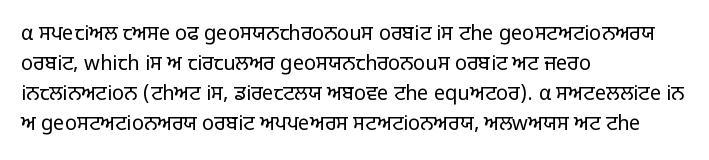
Q: Is the text bold? A: No.
Q: Is the text italic (slanted)? A: No, it is upright.
Q: Is the text underlined? A: No.
Q: How is the paragraph aligned? A: Left-aligned.
Q: Is the spacing between letters normal or unusually wide? A: Normal.
Q: Is the spacing between lines tight, normal or loose? A: Normal.
